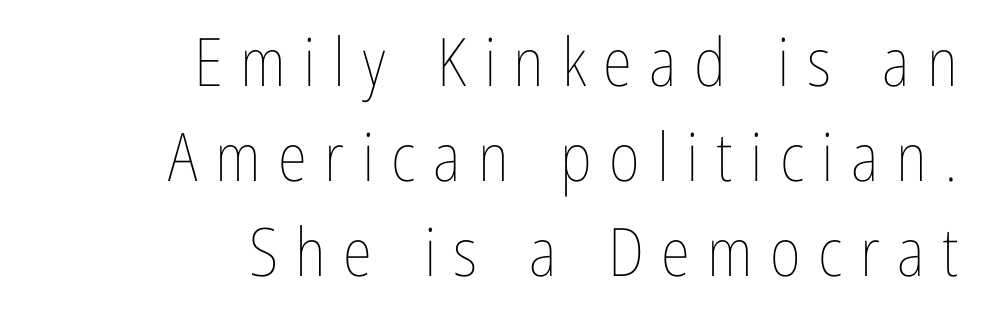
Q: Is the text bold? A: No.
Q: Is the text italic (slanted)? A: No, it is upright.
Q: Is the text underlined? A: No.
Q: How is the paragraph aligned? A: Right-aligned.
Q: Is the spacing between letters normal or unusually wide? A: Unusually wide.
Q: Is the spacing between lines tight, normal or loose? A: Normal.
Q: Width (condensed, normal, or wide)? A: Condensed.
Q: Stroke contrast? A: Low.
Q: x-height? A: Medium.
Q: Monospaced? A: No.
